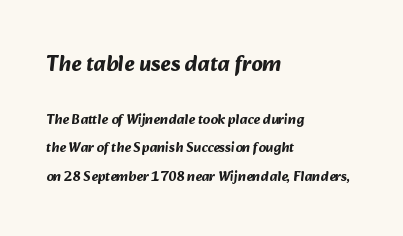
Glance below the letters and you will spot only blank space. Visually, the top section dominates because its glyphs are scaled up. Emphasis by weight is at full strength: bold. You could call the tracking neutral — neither tight nor loose.
